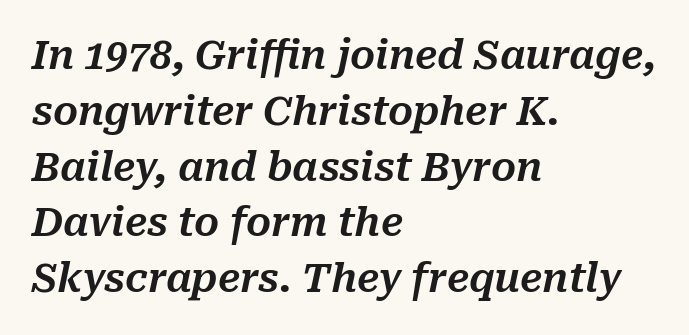
Q: Is the text italic (slanted)? A: Yes, it leans right by about 10 degrees.
Q: Is the text underlined? A: No.
Q: How is the paragraph aligned? A: Left-aligned.
Q: Is the spacing between letters normal or unusually wide? A: Normal.
Q: Is the spacing between lines tight, normal or loose? A: Normal.
Q: Width (condensed, normal, or wide)? A: Normal.
Q: Stroke contrast? A: Medium.
Q: x-height? A: Medium.
Q: Monospaced? A: No.
